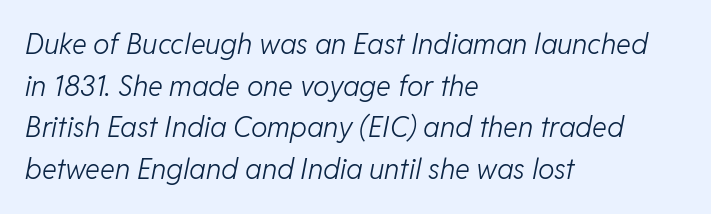
{"italic": "yes", "lean": "right", "slant_degrees": 11, "bold": "no", "weight": "light", "width": "normal", "stroke_contrast": "low", "x_height": "medium", "monospaced": "no", "underline": "no", "align": "left", "line_spacing": "normal", "line_spacing_ratio": 1.49, "letter_spacing": "normal", "letter_spacing_em": 0.0, "glyph_px": 28}
